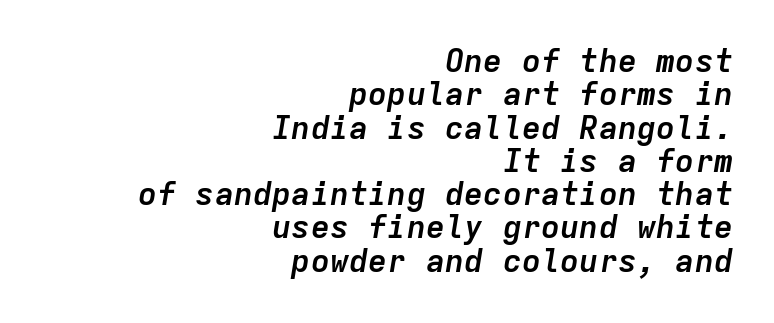
Q: Is the text bold? A: Yes.
Q: Is the text italic (slanted)? A: Yes, it leans right by about 9 degrees.
Q: Is the text underlined? A: No.
Q: How is the paragraph aligned? A: Right-aligned.
Q: Is the spacing between letters normal or unusually wide? A: Normal.
Q: Is the spacing between lines tight, normal or loose? A: Tight.
Q: Width (condensed, normal, or wide)? A: Normal.
Q: Stroke contrast? A: Low.
Q: x-height? A: Medium.
Q: Monospaced? A: Yes.
